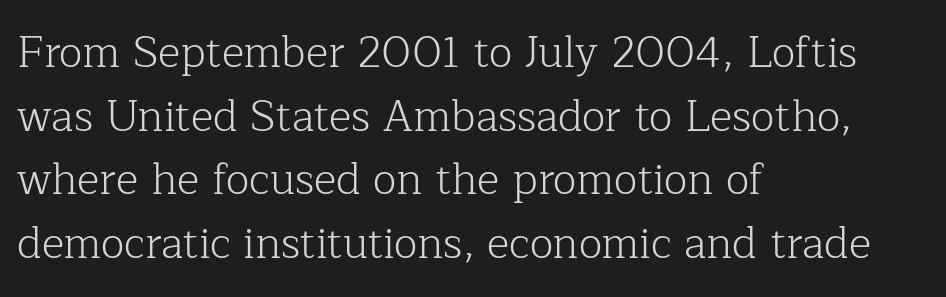
{"serif": "yes", "italic": "no", "bold": "no", "weight": "light", "width": "normal", "stroke_contrast": "low", "x_height": "medium", "monospaced": "no", "underline": "no", "align": "left", "line_spacing": "normal", "line_spacing_ratio": 1.48, "letter_spacing": "normal", "letter_spacing_em": 0.0, "glyph_px": 43}
